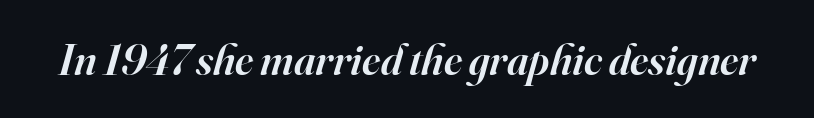
The image shows 44 px semibold serif type, italic (leaning right); set normal letter spacing, not underlined; high stroke contrast and a small x-height.
